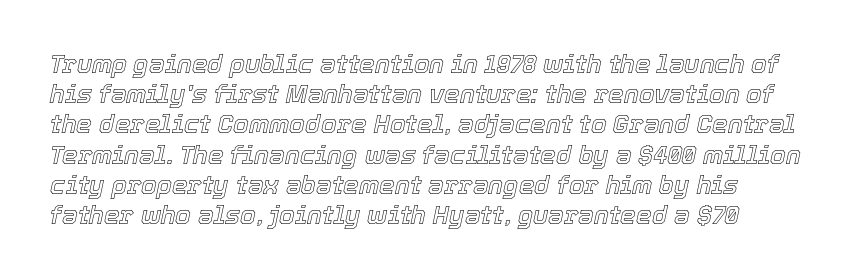
Q: Is the text italic (slanted)? A: Yes, it leans right by about 12 degrees.
Q: Is the text underlined? A: No.
Q: Is the spacing between letters normal or unusually wide? A: Normal.
